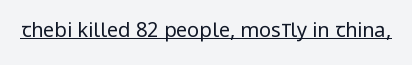
The image shows 20 px text type, upright; set normal letter spacing, underlined.
